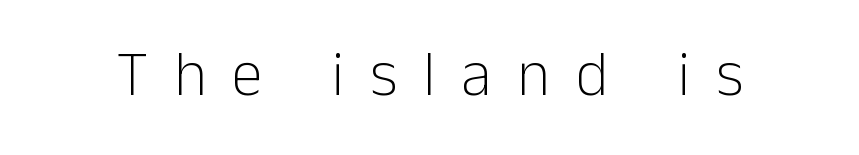
A typesetter would call this proportional, since set widths differ per character. The letterforms sit at book weight or below. Does extra space separate the letters? Yes, quite a lot of it. This sample uses an upright cut, with every glyph sitting square on the baseline.
